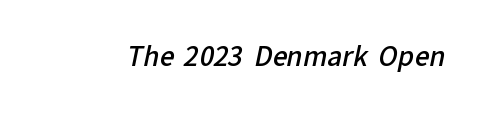
Q: Is the text bold? A: Semi-bold.
Q: Is the text underlined? A: No.
Q: Is the spacing between letters normal or unusually wide? A: Normal.
